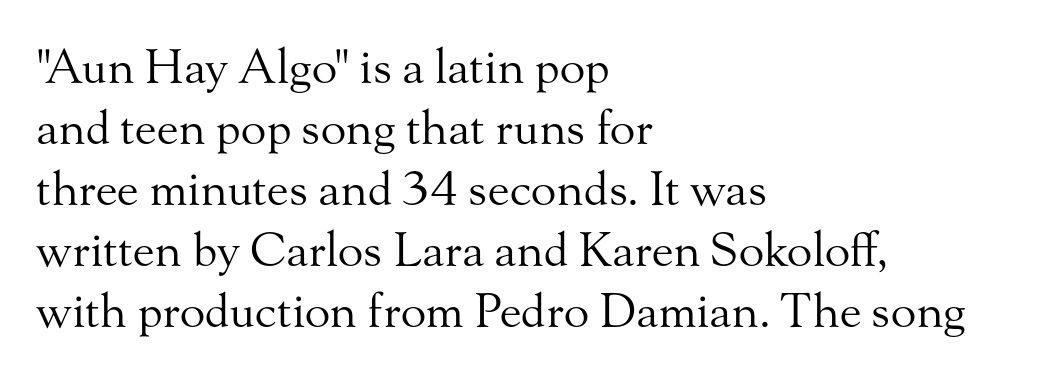
{"serif": "yes", "italic": "no", "bold": "no", "weight": "regular", "width": "normal", "stroke_contrast": "medium", "x_height": "small", "monospaced": "no", "underline": "no", "align": "left", "line_spacing": "normal", "line_spacing_ratio": 1.3, "letter_spacing": "normal", "letter_spacing_em": 0.0, "glyph_px": 47}
